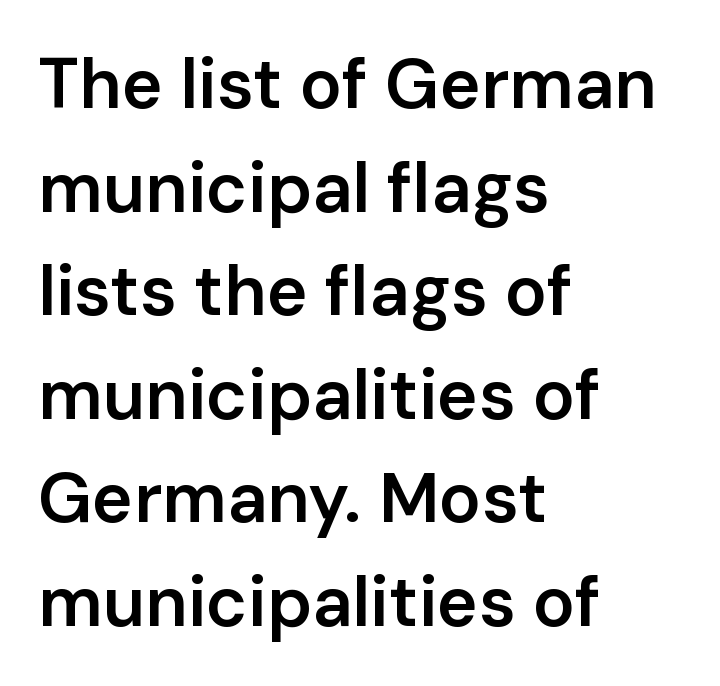
Is this a fixed-width face? No — the glyphs have proportional, varying widths. Its strokes are somewhat broadened, the hallmark of semibold type. In terms of posture, this sample is upright. Examine the stroke ends and you'll find no serifs. The line-height multiplier appears to be the usual default.
